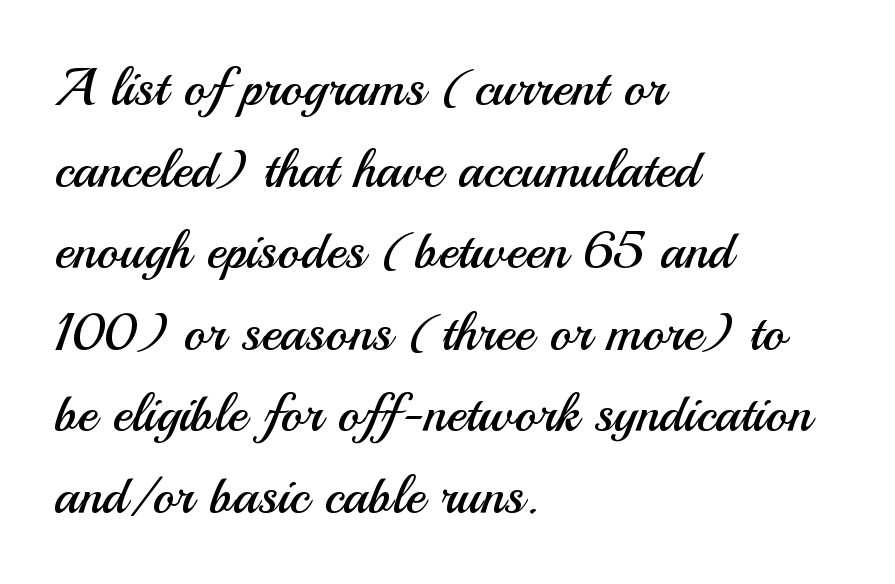
{"serif": "no", "bold": "no", "weight": "regular", "width": "normal", "stroke_contrast": "medium", "x_height": "small", "monospaced": "no", "underline": "no", "align": "left", "line_spacing": "normal", "line_spacing_ratio": 1.54, "letter_spacing": "normal", "letter_spacing_em": 0.0, "glyph_px": 53}
